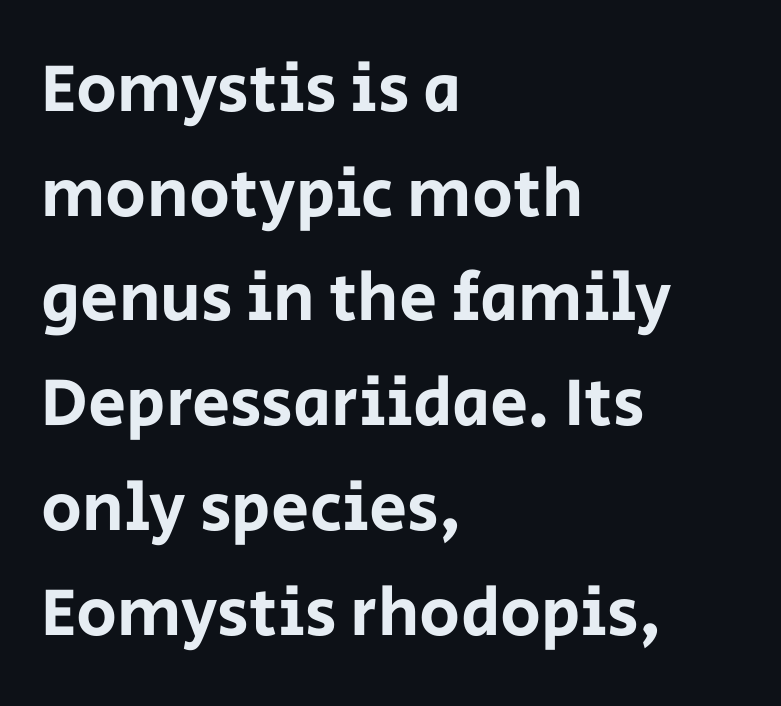
The image shows 68 px sans-serif type, upright; set left-aligned, normal line spacing (1.54x), normal letter spacing, not underlined; low stroke contrast and a large x-height.
